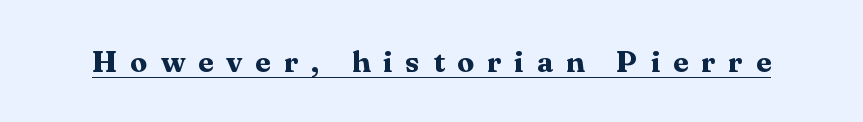
{"serif": "yes", "italic": "no", "bold": "yes", "weight": "bold", "width": "normal", "stroke_contrast": "medium", "x_height": "medium", "monospaced": "no", "underline": "yes", "letter_spacing": "wide", "letter_spacing_em": 0.44, "glyph_px": 30}
